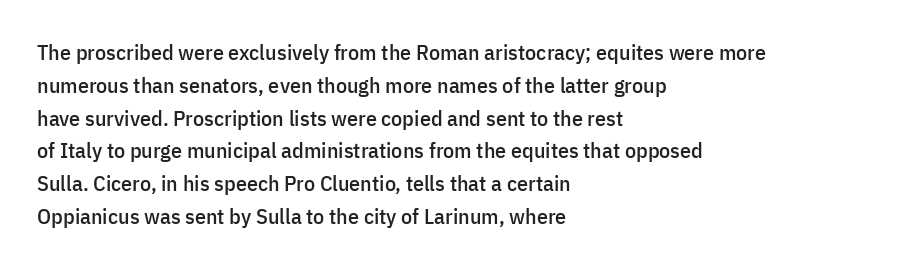
{"italic": "no", "underline": "no", "align": "left", "line_spacing": "normal", "line_spacing_ratio": 1.49, "letter_spacing": "normal", "letter_spacing_em": 0.0, "glyph_px": 22}
